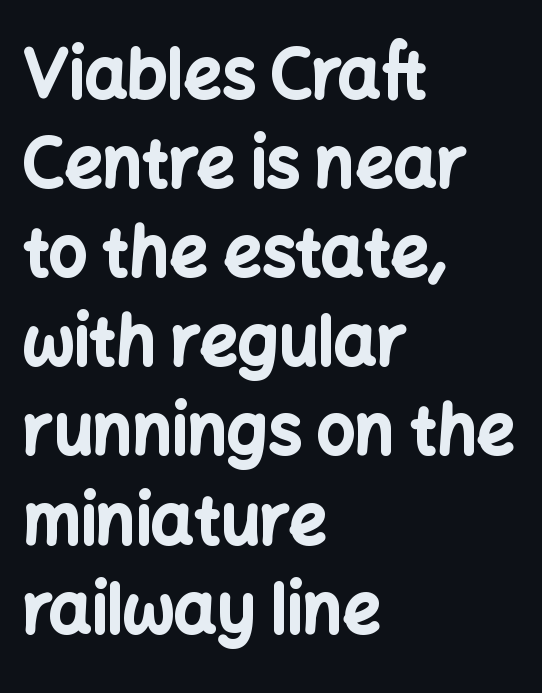
Q: Is the text bold? A: Yes.
Q: Is the text italic (slanted)? A: No, it is upright.
Q: Is the typeface a serif or a sans-serif typeface? A: Sans-serif.
Q: Is the text underlined? A: No.
Q: How is the paragraph aligned? A: Left-aligned.
Q: Is the spacing between letters normal or unusually wide? A: Normal.
Q: Is the spacing between lines tight, normal or loose? A: Normal.
Q: Width (condensed, normal, or wide)? A: Normal.
Q: Stroke contrast? A: Low.
Q: x-height? A: Medium.
Q: Monospaced? A: No.
